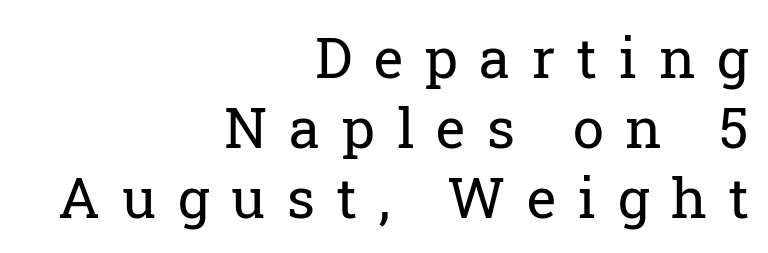
{"serif": "yes", "italic": "no", "bold": "no", "weight": "regular", "width": "normal", "stroke_contrast": "low", "x_height": "medium", "monospaced": "no", "underline": "no", "align": "right", "line_spacing": "normal", "line_spacing_ratio": 1.25, "letter_spacing": "wide", "letter_spacing_em": 0.39, "glyph_px": 56}
